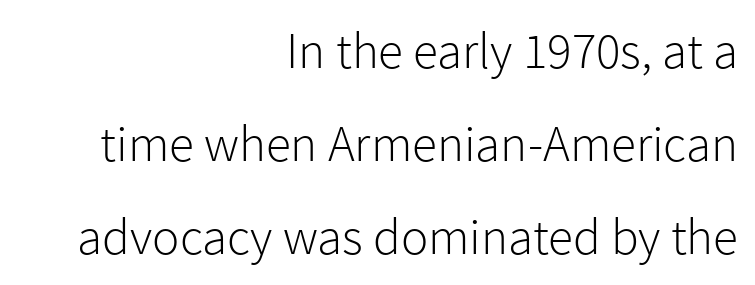
Q: Is the text bold? A: No.
Q: Is the text italic (slanted)? A: No, it is upright.
Q: Is the typeface a serif or a sans-serif typeface? A: Sans-serif.
Q: Is the text underlined? A: No.
Q: How is the paragraph aligned? A: Right-aligned.
Q: Is the spacing between letters normal or unusually wide? A: Normal.
Q: Width (condensed, normal, or wide)? A: Normal.
Q: x-height? A: Medium.
Q: Monospaced? A: No.
